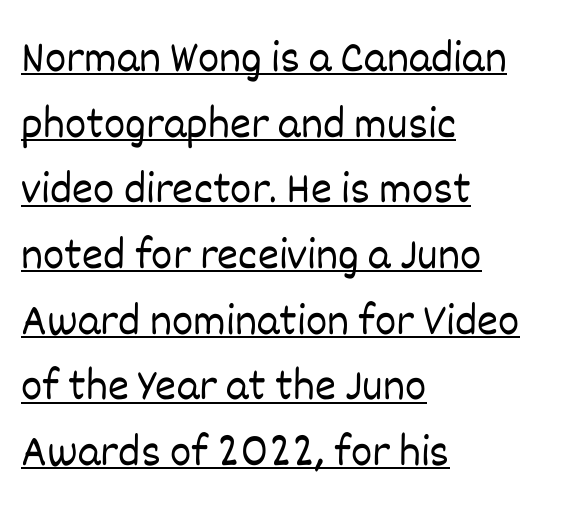
The image shows 45 px light type, upright; set left-aligned, normal line spacing (1.46x), normal letter spacing, underlined; low stroke contrast and a large x-height.
